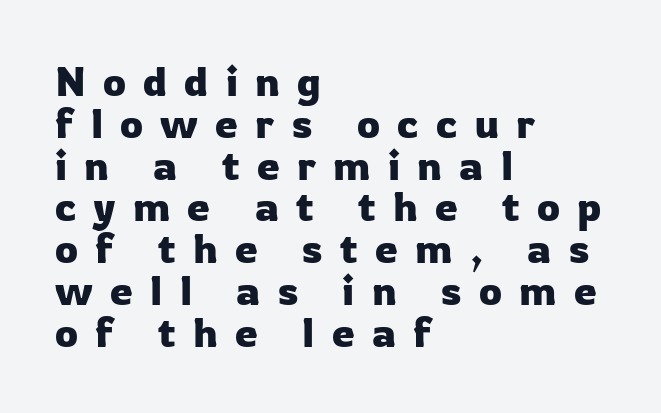
The font's upright variant was chosen for this text. Any mark beneath the type? The region is blank. Think of a printed novel: that variable character pitch is what you see here. The passage shown has open, widely tracked lettering throughout. A student would call this left alignment; a typographer would say flush left, rag right. A sans-serif font was chosen for this passage.
